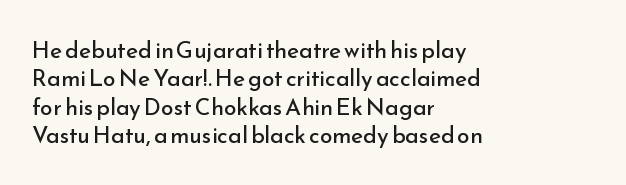
Nobody touched the tracking dial on this one. Visually the block forms a straight wall on the left and a jagged coastline on the right. Posture: upright roman. Beneath every word, the page is bare.
